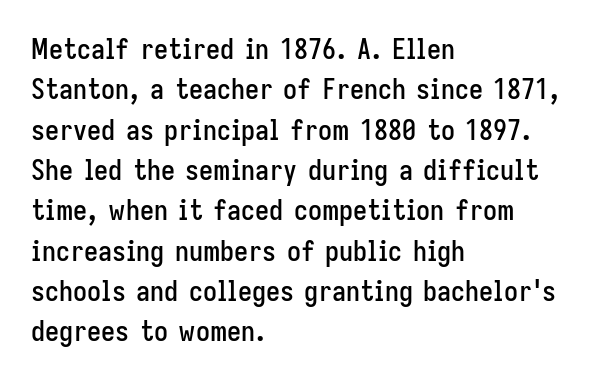
Q: Is the text italic (slanted)? A: No, it is upright.
Q: Is the typeface a serif or a sans-serif typeface? A: Sans-serif.
Q: Is the text underlined? A: No.
Q: How is the paragraph aligned? A: Left-aligned.
Q: Is the spacing between letters normal or unusually wide? A: Normal.
Q: Is the spacing between lines tight, normal or loose? A: Normal.
Q: Width (condensed, normal, or wide)? A: Condensed.
Q: Stroke contrast? A: Low.
Q: x-height? A: Medium.
Q: Monospaced? A: No.
